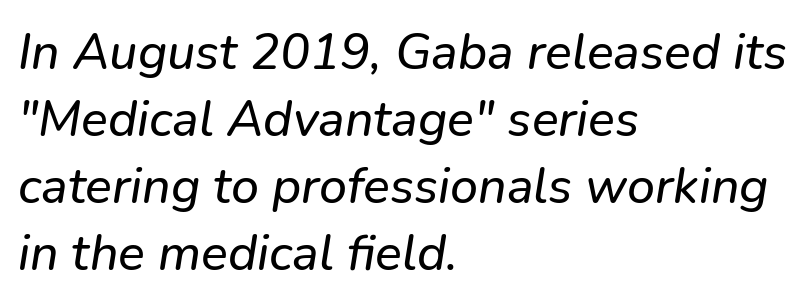
Style check: oblique. Reading down the block, your eye returns to a fixed left position each line. This sample has the flowing, uneven cadence of proportional lettering. Underlining? Definitely not there. Each word holds together tightly as a unit, with standard inter-letter gaps. Line spacing here is normal.
